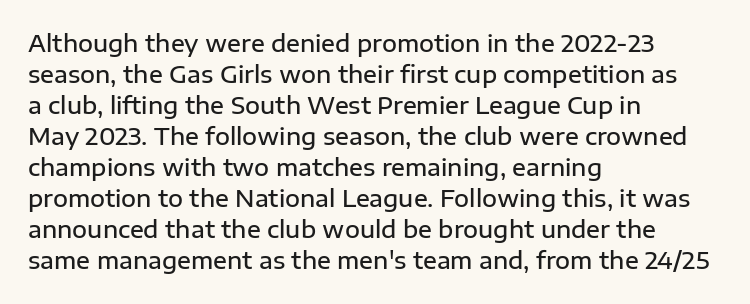
A bare baseline throughout the passage. The gaps between neighbouring characters are ordinary and unremarkable. These lines were composed using upright roman letters. Honestly, the row spacing looks completely unremarkable. In terms of weight, the rendering is demibold, just under bold. The typesetter chose a ragged-right arrangement here.
